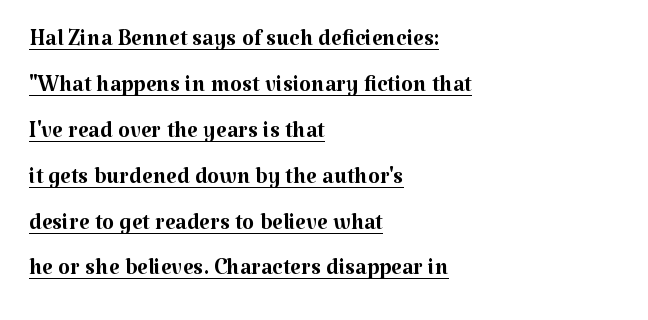
Q: Is the text bold? A: No.
Q: Is the text italic (slanted)? A: No, it is upright.
Q: Is the typeface a serif or a sans-serif typeface? A: Serif.
Q: Is the text underlined? A: Yes.
Q: How is the paragraph aligned? A: Left-aligned.
Q: Is the spacing between letters normal or unusually wide? A: Normal.
Q: Is the spacing between lines tight, normal or loose? A: Normal.
Q: Width (condensed, normal, or wide)? A: Normal.
Q: Stroke contrast? A: Medium.
Q: x-height? A: Medium.
Q: Monospaced? A: No.
